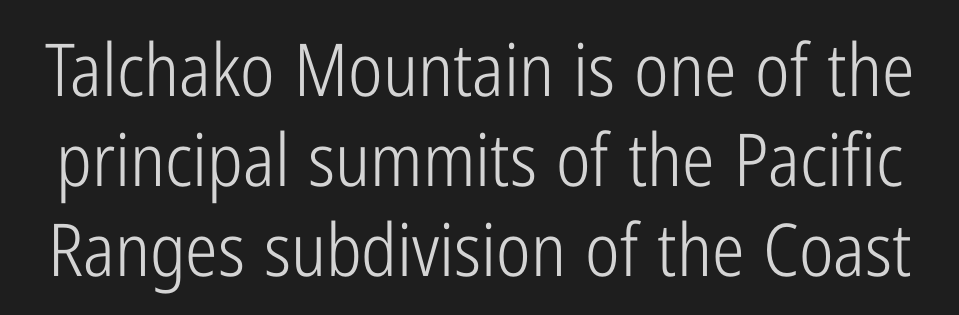
Q: Is the text bold? A: No.
Q: Is the text italic (slanted)? A: No, it is upright.
Q: Is the typeface a serif or a sans-serif typeface? A: Sans-serif.
Q: Is the text underlined? A: No.
Q: Is the spacing between letters normal or unusually wide? A: Normal.
Q: Width (condensed, normal, or wide)? A: Condensed.
Q: Stroke contrast? A: Low.
Q: x-height? A: Medium.
Q: Monospaced? A: No.
